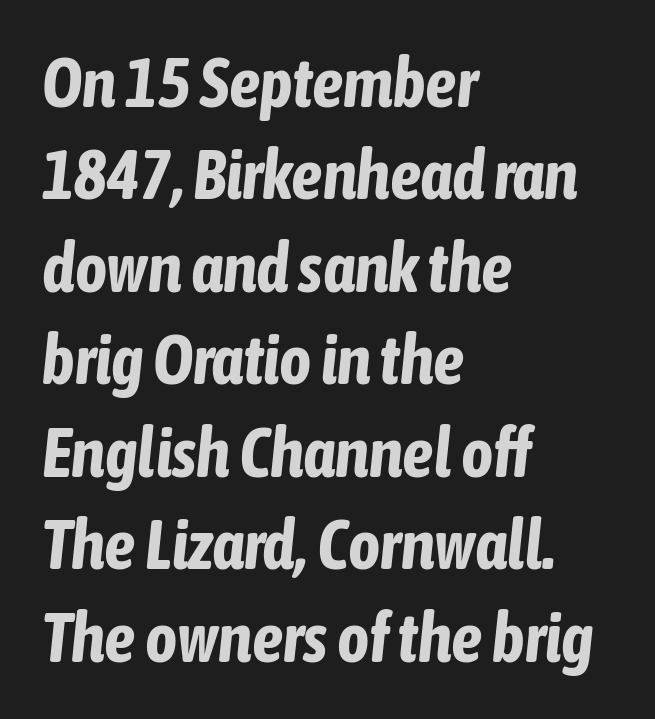
{"italic": "yes", "lean": "right", "slant_degrees": 6, "bold": "yes", "weight": "bold", "width": "condensed", "stroke_contrast": "low", "x_height": "medium", "monospaced": "no", "underline": "no", "align": "left", "line_spacing": "normal", "line_spacing_ratio": 1.34, "letter_spacing": "normal", "letter_spacing_em": 0.0, "glyph_px": 69}
